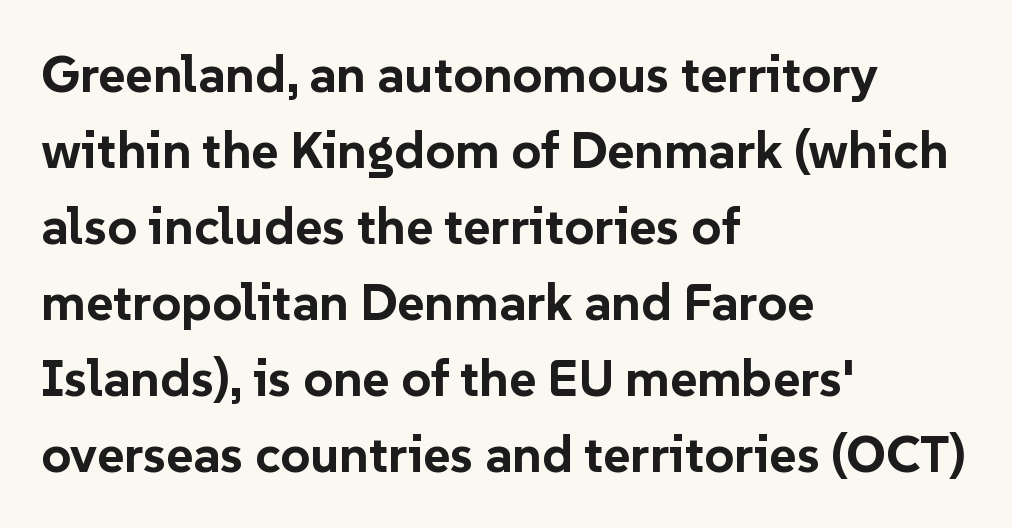
Underline: absent. Is this a fixed-width face? No — the glyphs have proportional, varying widths. Short note: letters normally spaced. Heavy, bold letterforms. The letters stand upright; this is a roman face.
